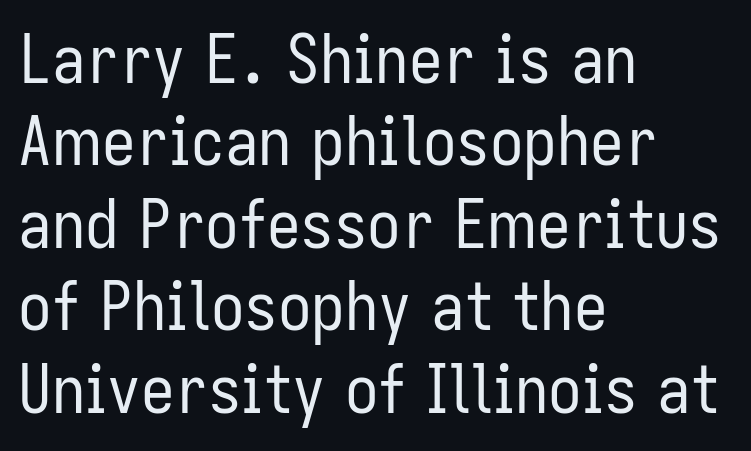
Q: Is the text bold? A: No.
Q: Is the text italic (slanted)? A: No, it is upright.
Q: Is the typeface a serif or a sans-serif typeface? A: Sans-serif.
Q: Is the text underlined? A: No.
Q: How is the paragraph aligned? A: Left-aligned.
Q: Is the spacing between letters normal or unusually wide? A: Normal.
Q: Width (condensed, normal, or wide)? A: Condensed.
Q: Stroke contrast? A: Low.
Q: x-height? A: Medium.
Q: Monospaced? A: No.
